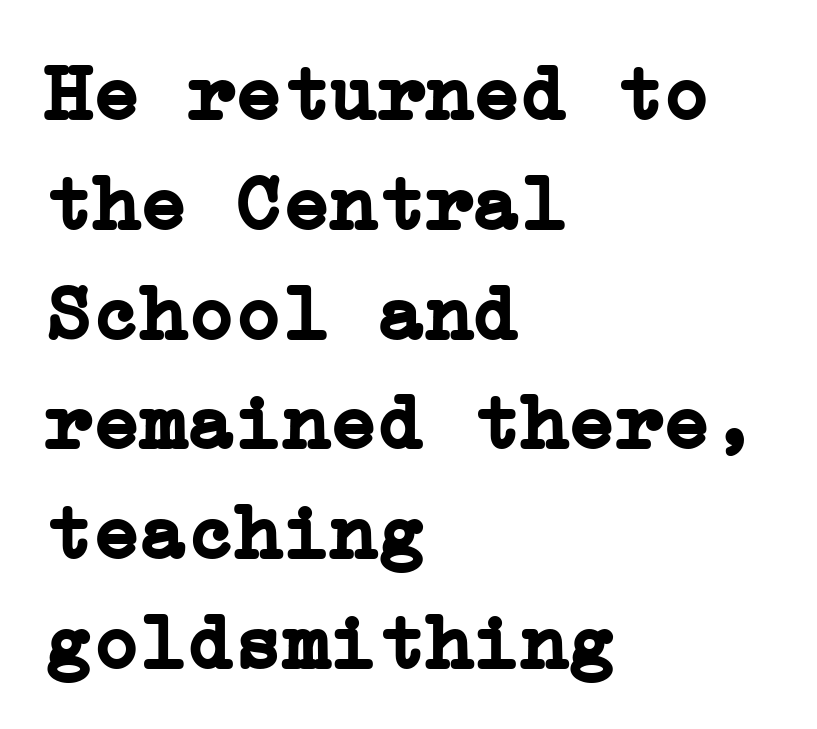
Inter-character spacing is left at the font's built-in metrics. The typeface chosen for these lines features serifs. A full-strength bold gives these letters their thick strokes. The space directly below the letters is spotless. The lettering stays uniformly vertical, giving the passage a roman look.
